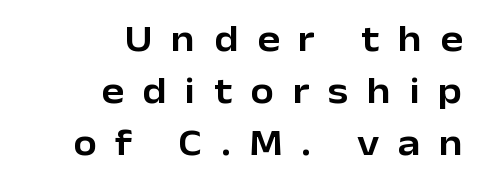
The image shows 38 px sans-serif type, upright; set right-aligned, normal line spacing (1.37x), unusually wide letter spacing (+0.49 em), not underlined; low stroke contrast and a medium x-height.
